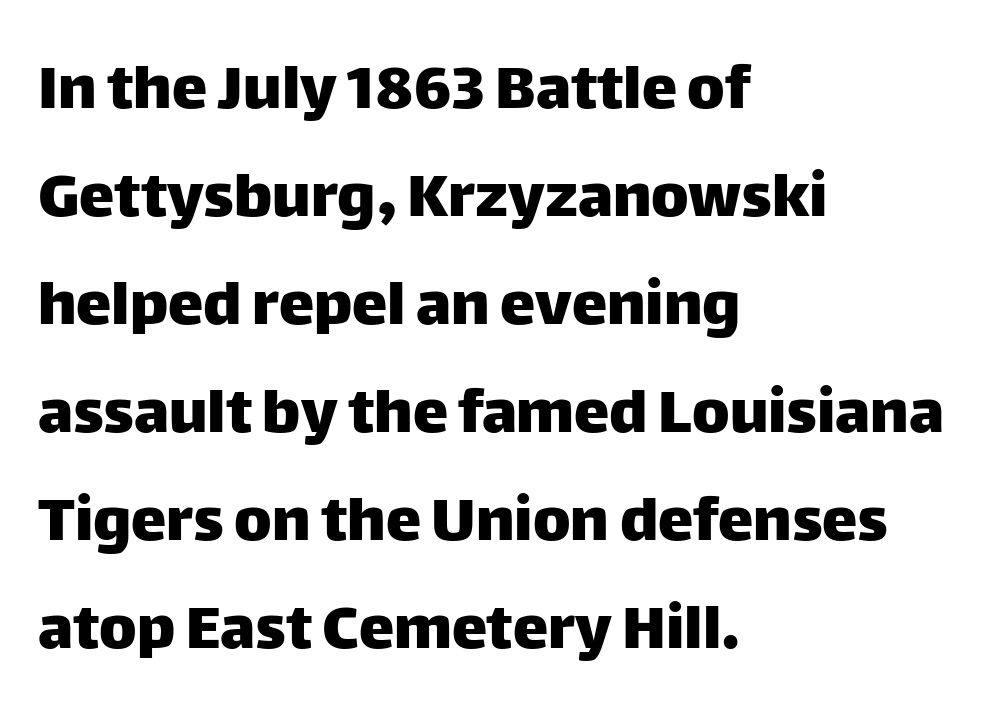
Q: Is the text italic (slanted)? A: No, it is upright.
Q: Is the typeface a serif or a sans-serif typeface? A: Sans-serif.
Q: Is the text underlined? A: No.
Q: How is the paragraph aligned? A: Left-aligned.
Q: Is the spacing between letters normal or unusually wide? A: Normal.
Q: Is the spacing between lines tight, normal or loose? A: Normal.
Q: Width (condensed, normal, or wide)? A: Normal.
Q: Stroke contrast? A: Low.
Q: x-height? A: Large.
Q: Monospaced? A: No.
